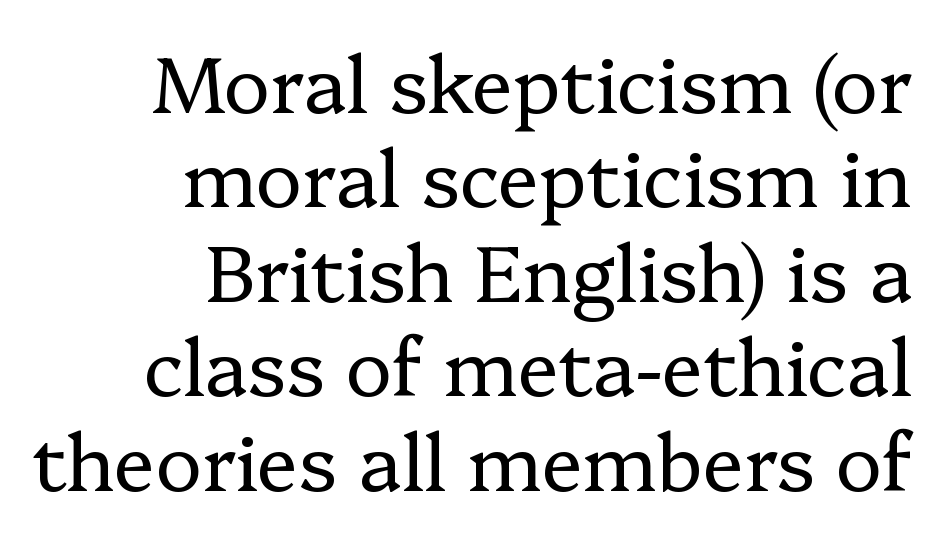
The image shows 78 px regular-weight serif type, upright; set right-aligned, line spacing 1.21x, normal letter spacing, not underlined; low stroke contrast and a medium x-height.
